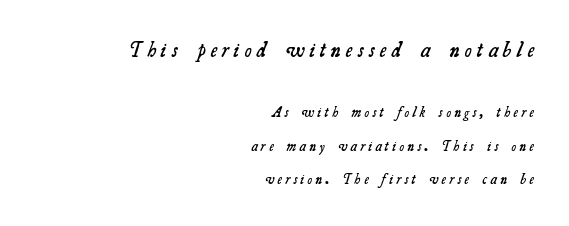
Letter spacing: wide. Notice how the passage keeps a crisp vertical edge on the right only. These lines stand farther apart than default settings would place them. Whoever set this made the first block the dominant, larger element. The passage shown is not underscored anywhere.
